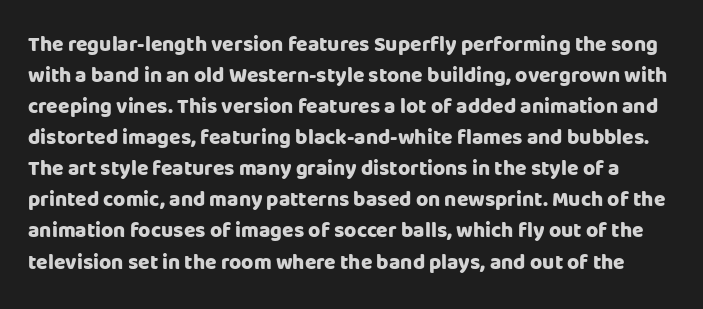
{"italic": "no", "bold": "yes", "underline": "no", "line_spacing": "normal", "line_spacing_ratio": 1.48, "letter_spacing": "normal", "letter_spacing_em": 0.0, "glyph_px": 21}
